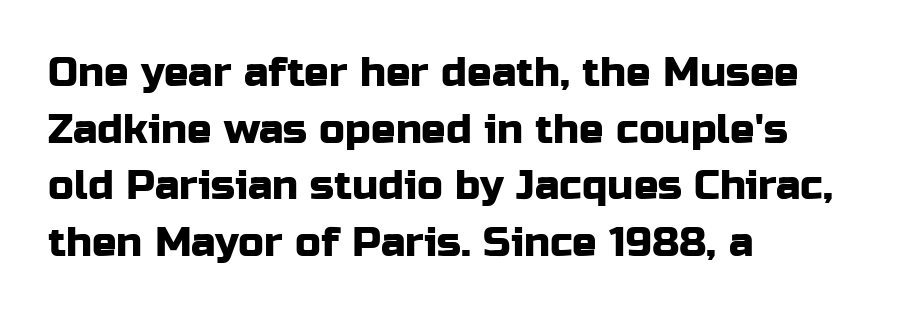
Reading down the block, your eye returns to a fixed left position each line. Note: no serifs on the glyphs. Caption: standard tracking, unaltered. These lines sit exactly where default settings would place them. Is this a fixed-width face? No — the glyphs have proportional, varying widths. Plain, unruled lines of type.
